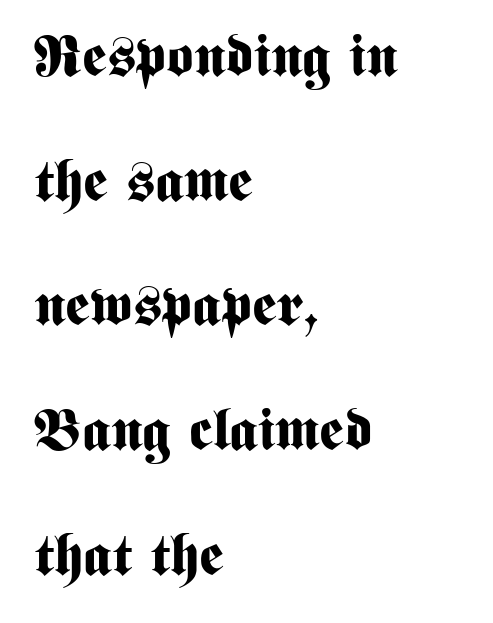
The image shows 58 px bold, condensed sans-serif type, upright; set left-aligned, loose line spacing (2.15x), normal letter spacing, not underlined; medium stroke contrast and a medium x-height.
